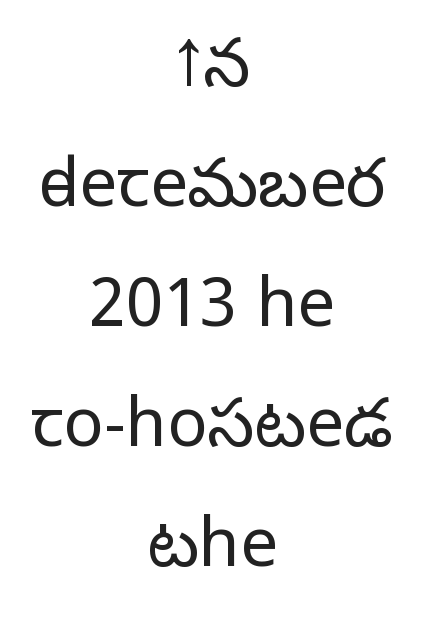
The image shows 67 px light sans-serif type, upright; set centered, line spacing 1.79x, normal letter spacing, not underlined; low stroke contrast and a medium x-height.
